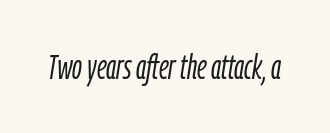
The tracking reads as untouched default to a designer's eye. Weight class: somewhere from thin through regular. Characters are canted at an angle relative to the baseline's perpendicular. Varying glyph widths throughout — classic text-font behaviour.
